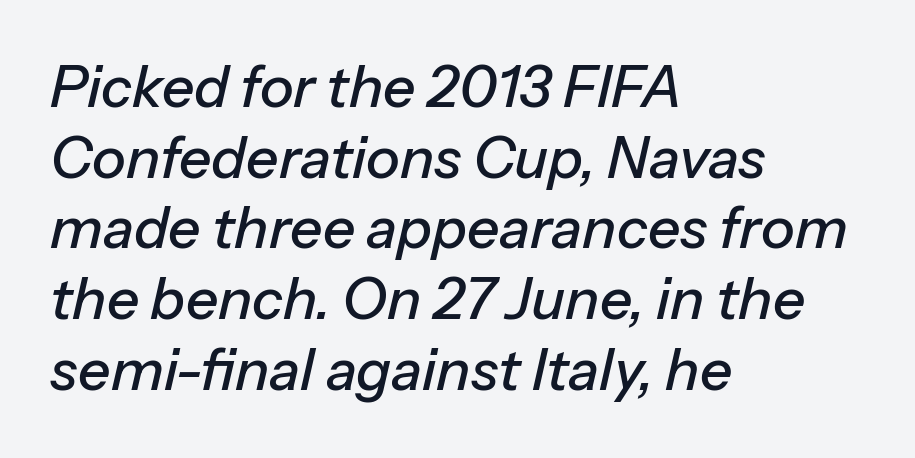
{"italic": "yes", "lean": "right", "slant_degrees": 13, "width": "normal", "stroke_contrast": "low", "x_height": "medium", "monospaced": "no", "underline": "no", "align": "left", "line_spacing_ratio": 1.24, "letter_spacing": "normal", "letter_spacing_em": 0.0, "glyph_px": 57}
